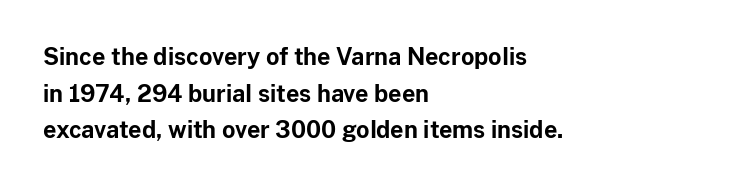
{"italic": "no", "bold": "yes", "underline": "no", "align": "left", "line_spacing": "normal", "line_spacing_ratio": 1.59, "letter_spacing": "normal", "letter_spacing_em": 0.0, "glyph_px": 23}
